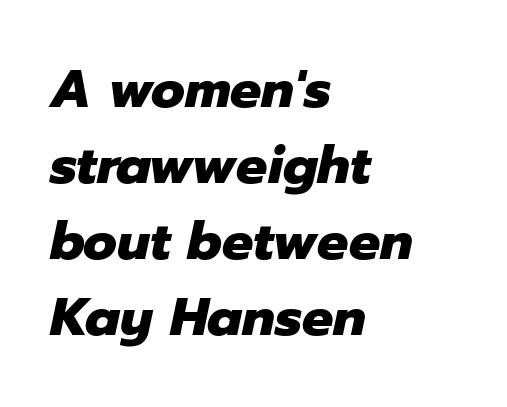
The image shows 52 px heavy type, italic (leaning right); set left-aligned, normal line spacing (1.46x), normal letter spacing, not underlined; low stroke contrast and a medium x-height.
